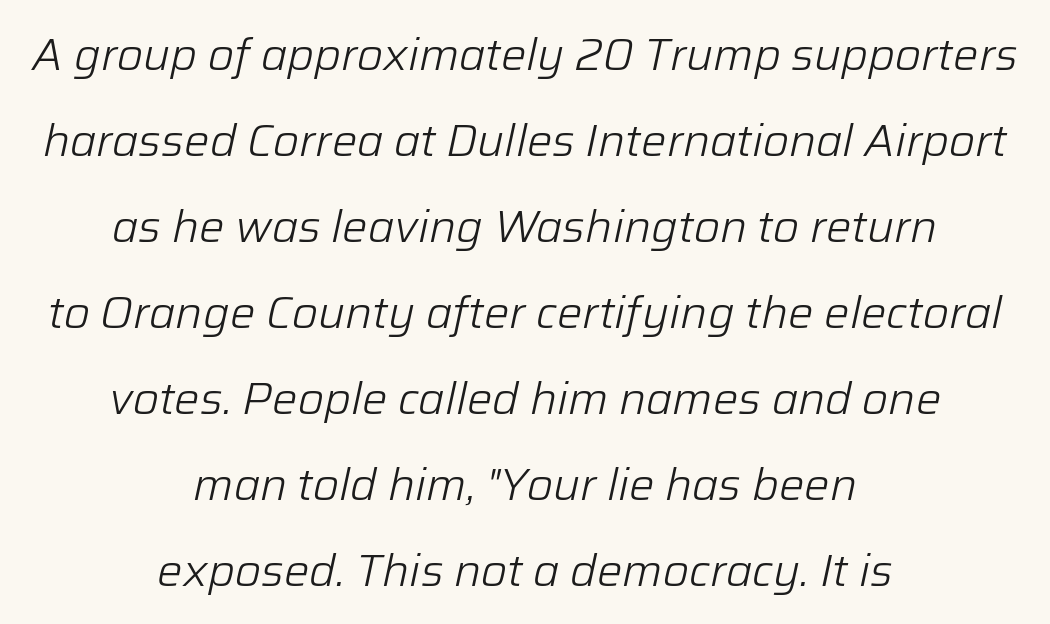
{"italic": "yes", "lean": "right", "slant_degrees": 12, "bold": "no", "weight": "light", "width": "normal", "stroke_contrast": "low", "x_height": "medium", "monospaced": "no", "underline": "no", "align": "center", "line_spacing": "loose", "line_spacing_ratio": 1.91, "letter_spacing": "normal", "letter_spacing_em": 0.0, "glyph_px": 45}
